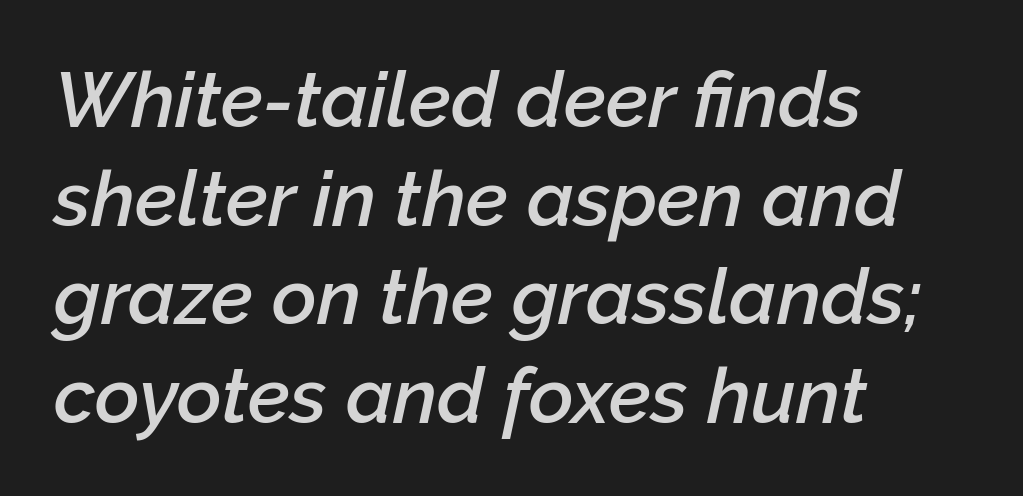
Lines of text with bare space underneath. A typesetter would mark this as italic. Weight: semibold (demi). Evenly set lines give the paragraph a standard silhouette. Left-aligned paragraph, ragged on the right. These lines are rendered in a variable-pitch font.
